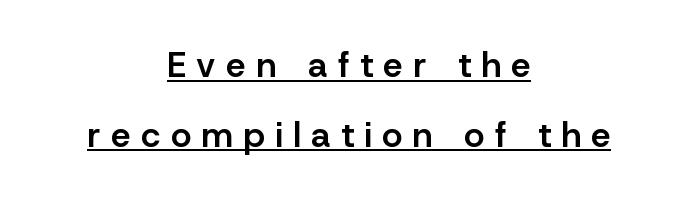
These lines stand farther apart than default settings would place them. The typesetting leans somewhat heavy: a semibold. Do the letters lean? They stand straight. A student would call this center alignment; a typographer would say set centered. Is this a fixed-width face? No — the glyphs have proportional, varying widths. These lines are composed in type without serifs.
